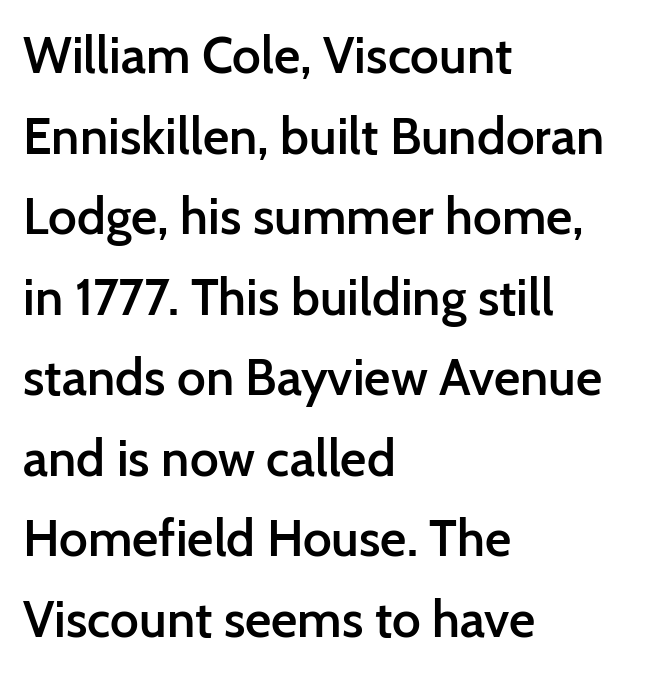
{"serif": "no", "italic": "no", "bold": "semi", "weight": "semibold", "width": "normal", "stroke_contrast": "low", "x_height": "medium", "monospaced": "no", "underline": "no", "align": "left", "line_spacing": "normal", "line_spacing_ratio": 1.58, "letter_spacing": "normal", "letter_spacing_em": 0.0, "glyph_px": 51}
